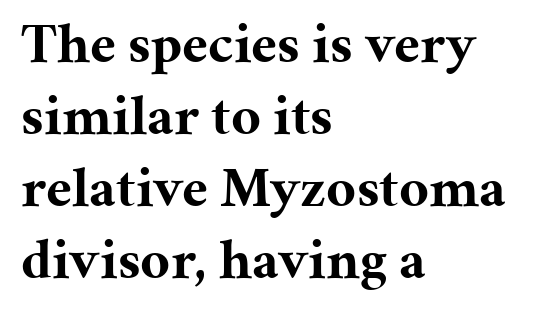
{"serif": "yes", "italic": "no", "bold": "yes", "weight": "bold", "width": "normal", "stroke_contrast": "medium", "x_height": "medium", "monospaced": "no", "underline": "no", "align": "left", "line_spacing_ratio": 1.24, "letter_spacing": "normal", "letter_spacing_em": 0.0, "glyph_px": 58}
